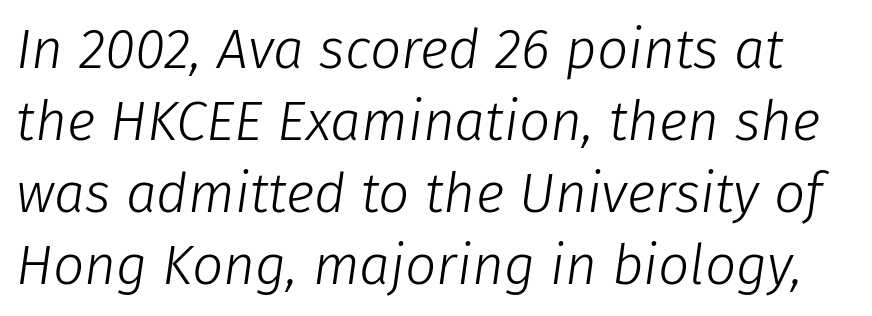
{"italic": "yes", "lean": "right", "slant_degrees": 8, "bold": "no", "weight": "light", "width": "normal", "stroke_contrast": "low", "x_height": "medium", "monospaced": "no", "underline": "no", "line_spacing": "normal", "line_spacing_ratio": 1.31, "letter_spacing": "normal", "letter_spacing_em": 0.0, "glyph_px": 55}
